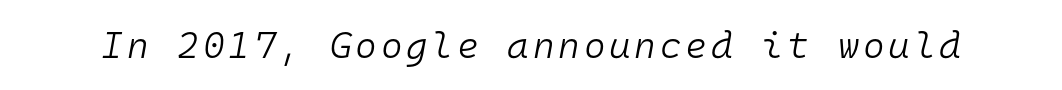
Q: Is the text bold? A: No.
Q: Is the text italic (slanted)? A: Yes, it leans right by about 10 degrees.
Q: Is the text underlined? A: No.
Q: Width (condensed, normal, or wide)? A: Normal.
Q: Stroke contrast? A: Low.
Q: x-height? A: Medium.
Q: Monospaced? A: Yes.
